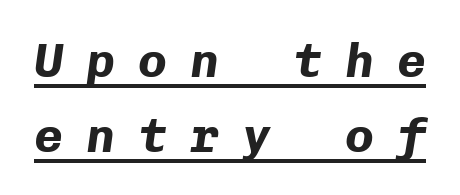
{"italic": "yes", "lean": "right", "slant_degrees": 8, "bold": "yes", "weight": "bold", "width": "normal", "stroke_contrast": "low", "x_height": "medium", "monospaced": "yes", "underline": "yes", "line_spacing": "normal", "line_spacing_ratio": 1.56, "letter_spacing": "wide", "letter_spacing_em": 0.48, "glyph_px": 48}
